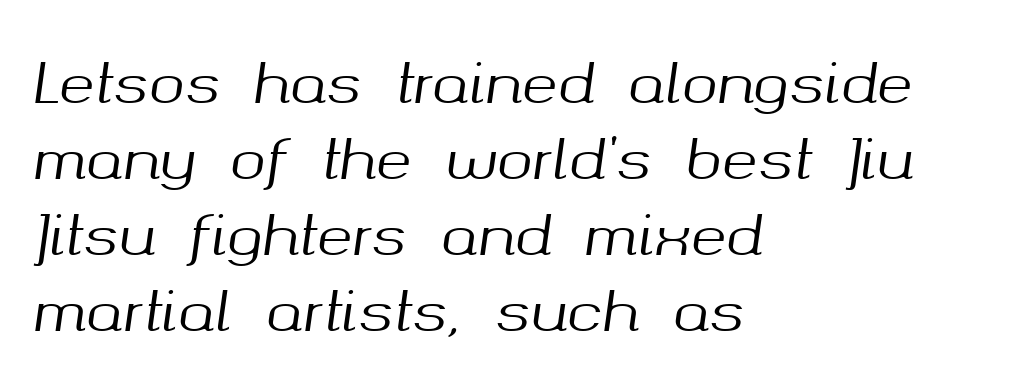
Q: Is the text italic (slanted)? A: Yes, it leans right by about 8 degrees.
Q: Is the text underlined? A: No.
Q: How is the paragraph aligned? A: Left-aligned.
Q: Is the spacing between letters normal or unusually wide? A: Normal.
Q: Is the spacing between lines tight, normal or loose? A: Normal.
Q: Width (condensed, normal, or wide)? A: Normal.
Q: Stroke contrast? A: Medium.
Q: x-height? A: Medium.
Q: Monospaced? A: No.
